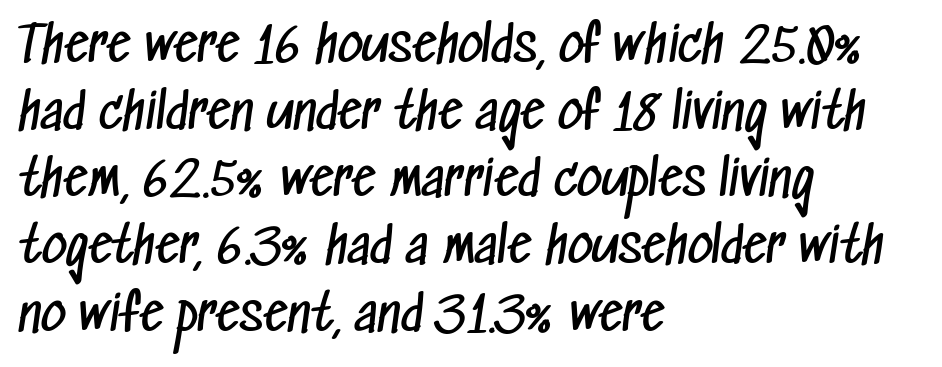
{"serif": "no", "bold": "no", "weight": "regular", "width": "condensed", "stroke_contrast": "low", "x_height": "medium", "monospaced": "no", "underline": "no", "align": "left", "line_spacing": "normal", "line_spacing_ratio": 1.37, "letter_spacing": "normal", "letter_spacing_em": 0.0, "glyph_px": 49}
